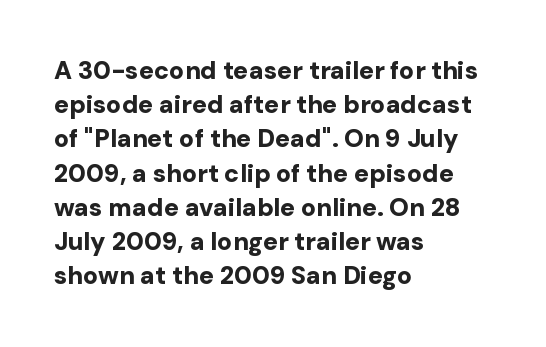
The image shows 25 px bold type, upright; set left-aligned, normal line spacing (1.37x), normal letter spacing, not underlined.
